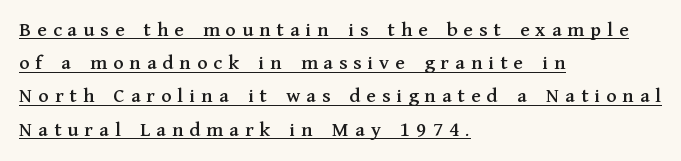
The lines are quadded left. The axis of the letterforms is exactly vertical. Tracking here is generous; glyphs stand well apart from one another. Beneath each row of characters lies a ruled line. The space between consecutive lines is moderate.
